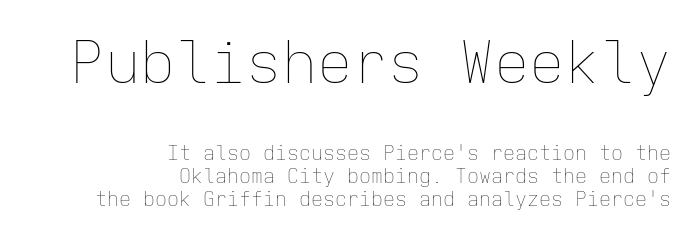
The image shows 59 px thin type, upright, monospaced; set right-aligned, tight line spacing (1.14x), normal letter spacing, not underlined; the first (top) block is 2.95x larger; low stroke contrast and a medium x-height.
